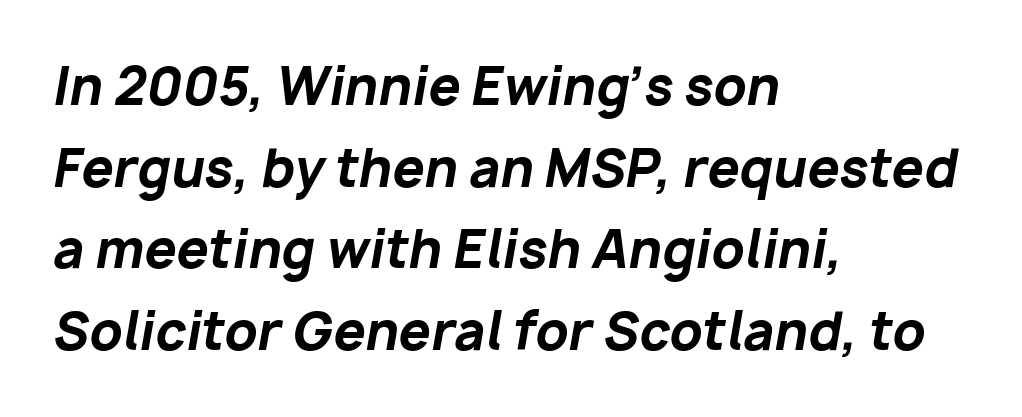
Q: Is the text bold? A: Yes.
Q: Is the text italic (slanted)? A: Yes, it leans right by about 10 degrees.
Q: Is the text underlined? A: No.
Q: How is the paragraph aligned? A: Left-aligned.
Q: Is the spacing between letters normal or unusually wide? A: Normal.
Q: Is the spacing between lines tight, normal or loose? A: Normal.
Q: Width (condensed, normal, or wide)? A: Normal.
Q: Stroke contrast? A: Low.
Q: x-height? A: Medium.
Q: Monospaced? A: No.
